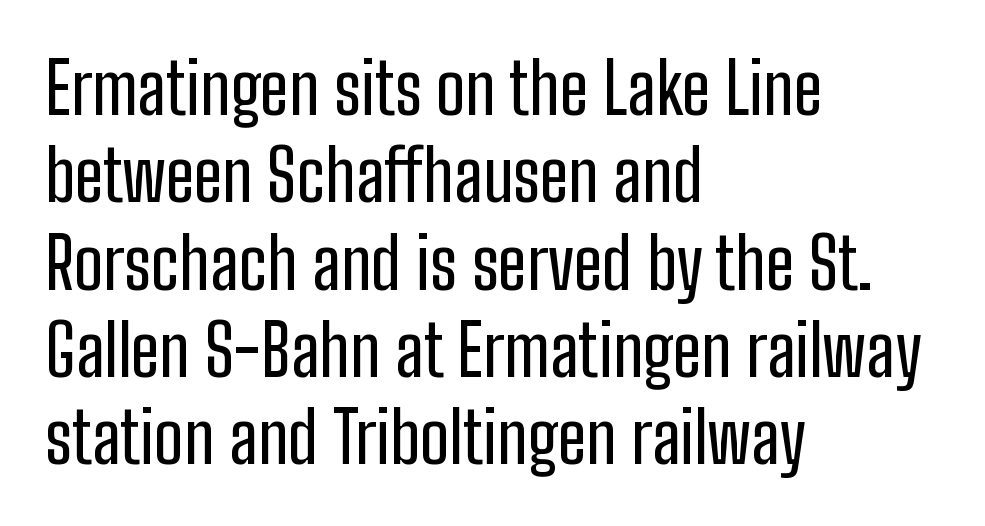
Q: Is the text italic (slanted)? A: No, it is upright.
Q: Is the typeface a serif or a sans-serif typeface? A: Sans-serif.
Q: Is the text underlined? A: No.
Q: How is the paragraph aligned? A: Left-aligned.
Q: Is the spacing between letters normal or unusually wide? A: Normal.
Q: Width (condensed, normal, or wide)? A: Condensed.
Q: Stroke contrast? A: Low.
Q: x-height? A: Medium.
Q: Monospaced? A: No.
